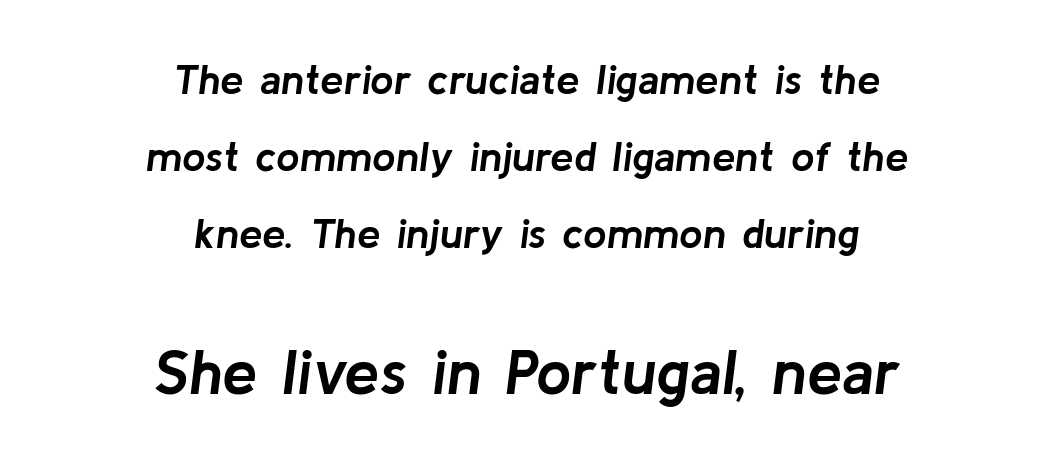
Q: Is the text bold? A: Yes.
Q: Is the text italic (slanted)? A: Yes, it leans right by about 8 degrees.
Q: Is the text underlined? A: No.
Q: How is the paragraph aligned? A: Centered.
Q: Is the spacing between letters normal or unusually wide? A: Normal.
Q: Which block of text is set in a larger size, the first (top) or the second (bottom)? A: The second (bottom) one.
Q: Width (condensed, normal, or wide)? A: Normal.
Q: Stroke contrast? A: Low.
Q: x-height? A: Medium.
Q: Monospaced? A: No.
